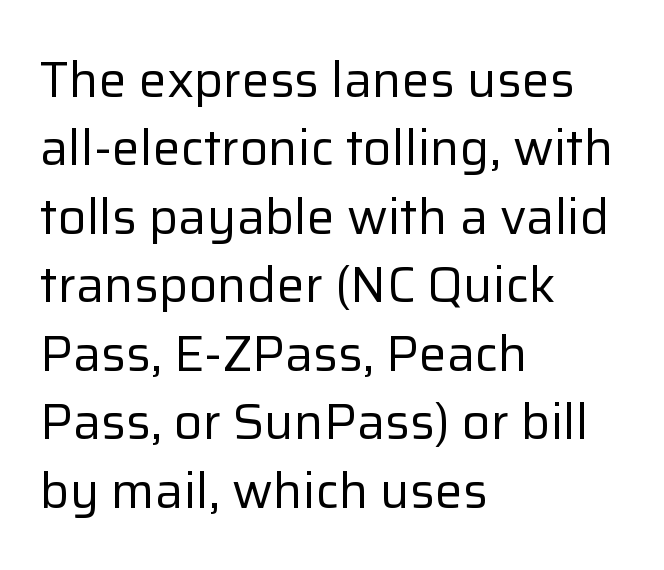
{"serif": "no", "italic": "no", "bold": "no", "weight": "regular", "width": "normal", "stroke_contrast": "low", "x_height": "medium", "monospaced": "no", "underline": "no", "align": "left", "line_spacing": "normal", "line_spacing_ratio": 1.37, "letter_spacing": "normal", "letter_spacing_em": 0.0, "glyph_px": 50}
